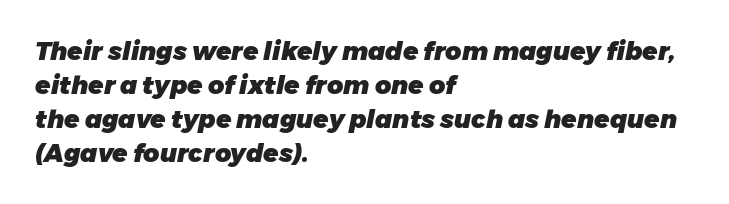
{"italic": "yes", "lean": "right", "slant_degrees": 11, "bold": "yes", "underline": "no", "align": "left", "line_spacing": "normal", "line_spacing_ratio": 1.36, "letter_spacing": "normal", "letter_spacing_em": 0.0, "glyph_px": 25}
